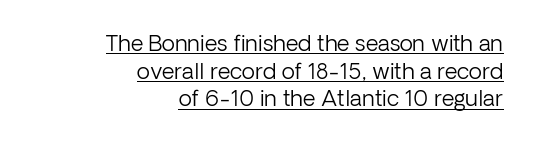
The image shows 22 px text type, upright; set right-aligned, normal line spacing (1.26x), normal letter spacing, underlined.
